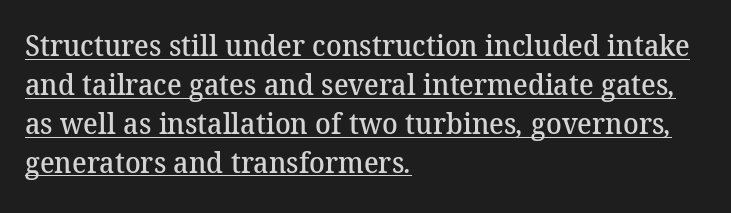
Q: Is the text bold? A: Semi-bold.
Q: Is the typeface a serif or a sans-serif typeface? A: Serif.
Q: Is the text underlined? A: Yes.
Q: How is the paragraph aligned? A: Left-aligned.
Q: Is the spacing between letters normal or unusually wide? A: Normal.
Q: Is the spacing between lines tight, normal or loose? A: Normal.
Q: Width (condensed, normal, or wide)? A: Normal.
Q: Stroke contrast? A: Medium.
Q: x-height? A: Medium.
Q: Monospaced? A: No.
